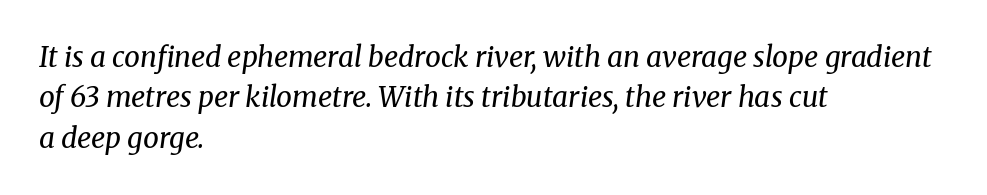
{"serif": "yes", "italic": "yes", "lean": "right", "slant_degrees": 8, "bold": "no", "weight": "regular", "width": "normal", "stroke_contrast": "medium", "x_height": "medium", "monospaced": "no", "underline": "no", "align": "left", "line_spacing": "normal", "line_spacing_ratio": 1.44, "letter_spacing": "normal", "letter_spacing_em": 0.0, "glyph_px": 28}
